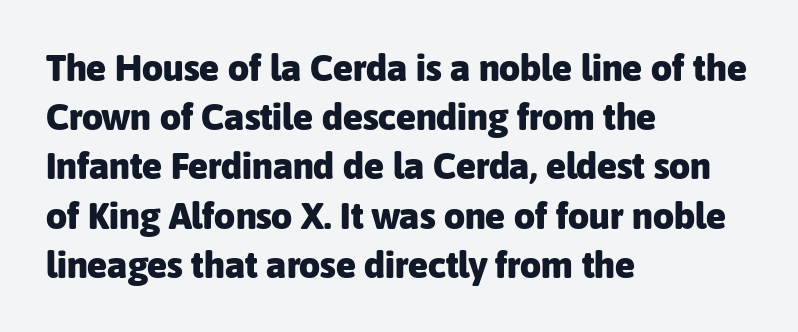
The rendering shows plain stroke endings on the letterforms — a sans-serif design. Here the glyphs are tracked normally, forming tight word shapes. The lines sit at an ordinary, default distance from one another. The gap between lines stays unmarked. Does the copy run flush right? No — it runs flush left. Proportional: the letters do not fall into vertical columns.
